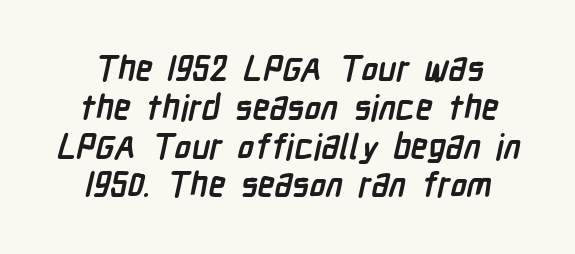
Q: Is the text bold? A: Yes.
Q: Is the typeface a serif or a sans-serif typeface? A: Sans-serif.
Q: Is the text underlined? A: No.
Q: Is the spacing between letters normal or unusually wide? A: Normal.
Q: Is the spacing between lines tight, normal or loose? A: Tight.
Q: Width (condensed, normal, or wide)? A: Condensed.
Q: Stroke contrast? A: Low.
Q: x-height? A: Medium.
Q: Monospaced? A: No.
